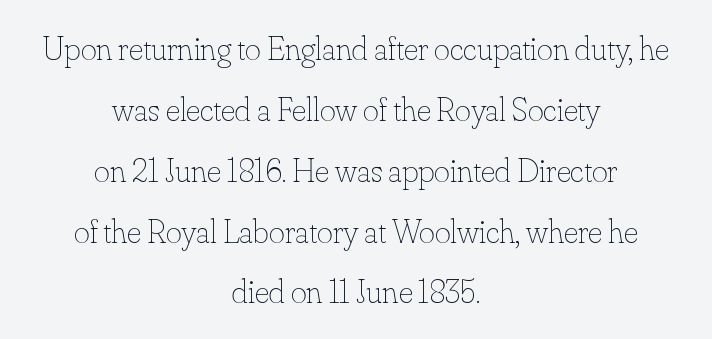
This sample uses an upright cut, with every glyph sitting square on the baseline. Which margin do the lines hug? Neither — every line sits in the middle. Stems and bowls with no extra thickness — not bold. You could not count columns in this text — the font is proportionally spaced.
